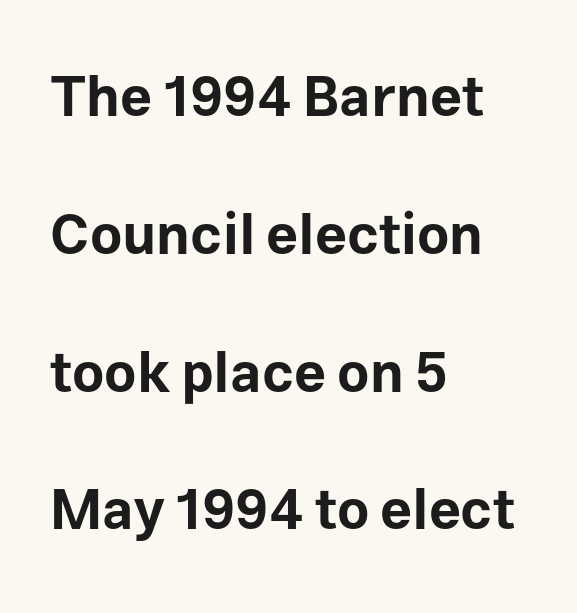
The image shows 56 px bold sans-serif type, upright; set left-aligned, loose line spacing (2.46x), normal letter spacing, not underlined; low stroke contrast and a medium x-height.
